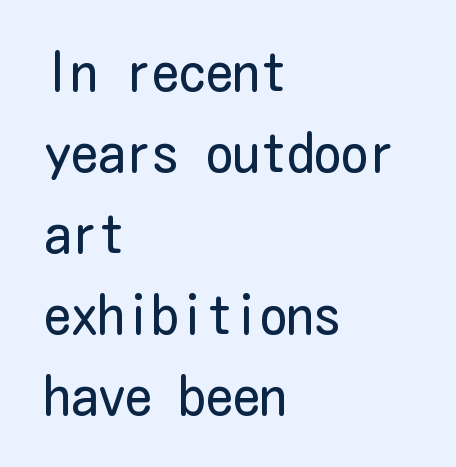
{"serif": "no", "italic": "no", "bold": "no", "weight": "regular", "width": "condensed", "stroke_contrast": "low", "x_height": "medium", "underline": "no", "align": "left", "line_spacing": "normal", "line_spacing_ratio": 1.5, "letter_spacing": "normal", "letter_spacing_em": 0.0, "glyph_px": 54}
